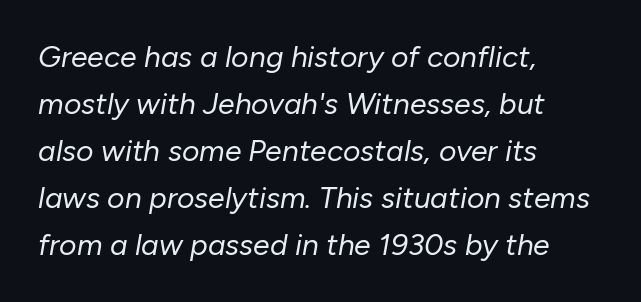
The image shows 30 px regular-weight type, italic (leaning right); set left-aligned, normal line spacing (1.57x), normal letter spacing, not underlined; low stroke contrast and a medium x-height.
